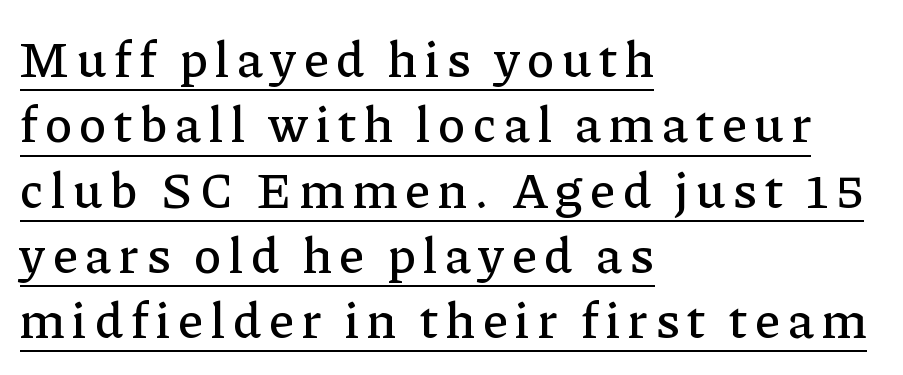
The image shows 51 px serif type, upright; set left-aligned, normal line spacing (1.28x), underlined; low stroke contrast and a medium x-height.
